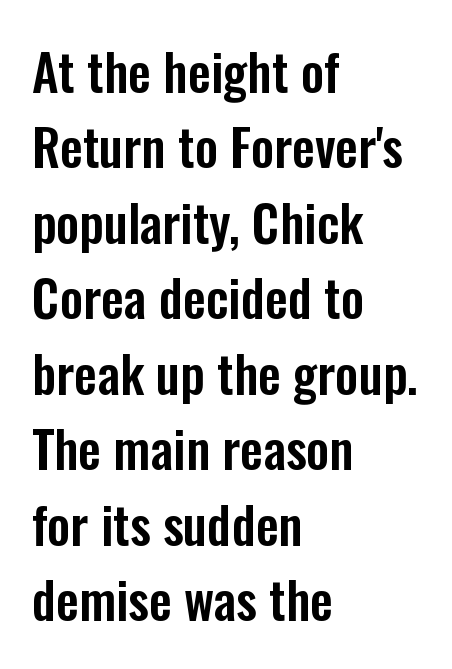
The image shows 51 px condensed sans-serif type, upright; set left-aligned, normal line spacing (1.48x), normal letter spacing, not underlined; low stroke contrast and a medium x-height.
